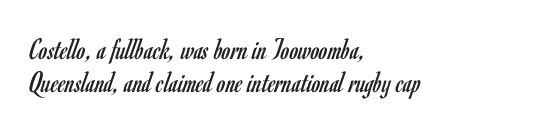
The image shows 31 px regular-weight, condensed sans-serif type; set left-aligned, tight line spacing (1.08x), normal letter spacing, not underlined; low stroke contrast and a small x-height.
